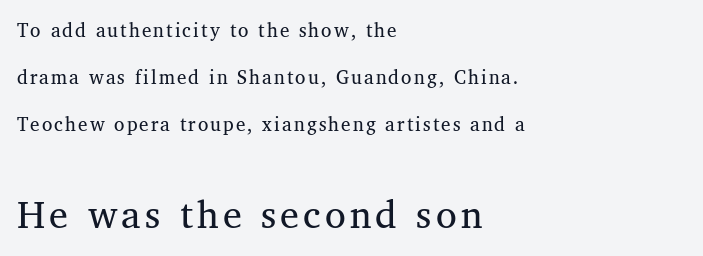
The baseline area is clear. Which margin do the lines hug? The left one — the right edge is uneven. The passage shown is typed in a proportional face where columns would drift. Each letter's strokes conclude with small projecting serifs. The face looks like a standard text weight, possibly lighter.
